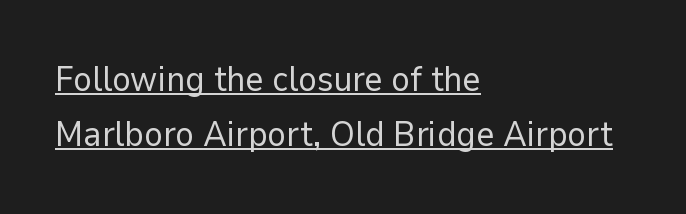
Q: Is the text bold? A: No.
Q: Is the text italic (slanted)? A: No, it is upright.
Q: Is the typeface a serif or a sans-serif typeface? A: Sans-serif.
Q: Is the text underlined? A: Yes.
Q: How is the paragraph aligned? A: Left-aligned.
Q: Is the spacing between letters normal or unusually wide? A: Normal.
Q: Is the spacing between lines tight, normal or loose? A: Normal.
Q: Width (condensed, normal, or wide)? A: Normal.
Q: Stroke contrast? A: Low.
Q: x-height? A: Medium.
Q: Monospaced? A: No.
